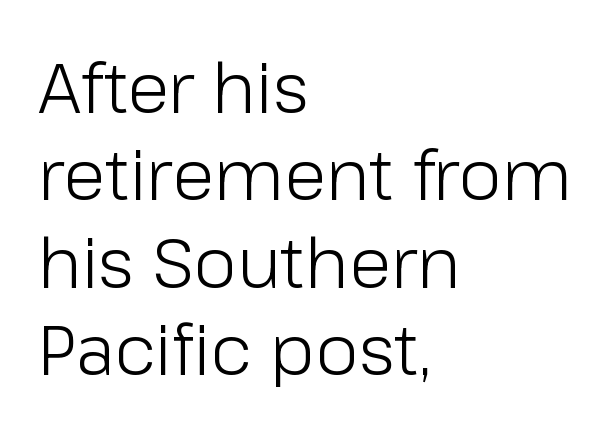
{"serif": "no", "italic": "no", "bold": "no", "weight": "light", "width": "normal", "stroke_contrast": "low", "x_height": "medium", "monospaced": "no", "underline": "no", "align": "left", "line_spacing": "normal", "line_spacing_ratio": 1.25, "letter_spacing": "normal", "letter_spacing_em": 0.0, "glyph_px": 70}
